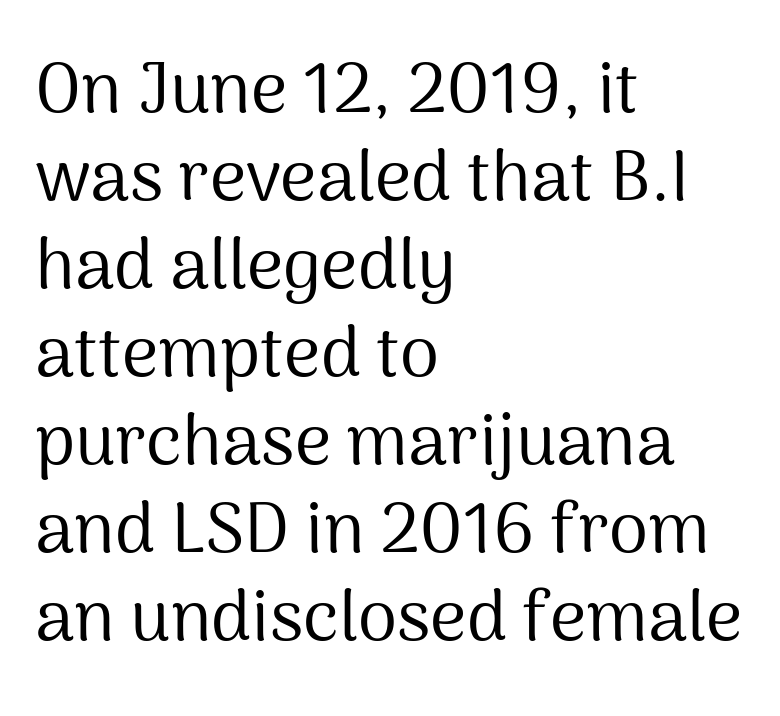
Q: Is the text bold? A: No.
Q: Is the text italic (slanted)? A: No, it is upright.
Q: Is the typeface a serif or a sans-serif typeface? A: Sans-serif.
Q: Is the text underlined? A: No.
Q: How is the paragraph aligned? A: Left-aligned.
Q: Is the spacing between letters normal or unusually wide? A: Normal.
Q: Width (condensed, normal, or wide)? A: Normal.
Q: Stroke contrast? A: Medium.
Q: x-height? A: Medium.
Q: Monospaced? A: No.
